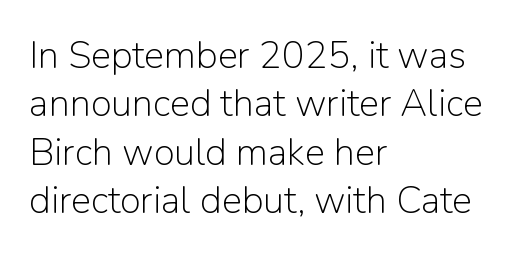
{"serif": "no", "italic": "no", "bold": "no", "weight": "light", "width": "normal", "stroke_contrast": "low", "x_height": "medium", "monospaced": "no", "underline": "no", "align": "left", "line_spacing": "normal", "line_spacing_ratio": 1.27, "letter_spacing": "normal", "letter_spacing_em": 0.0, "glyph_px": 38}
